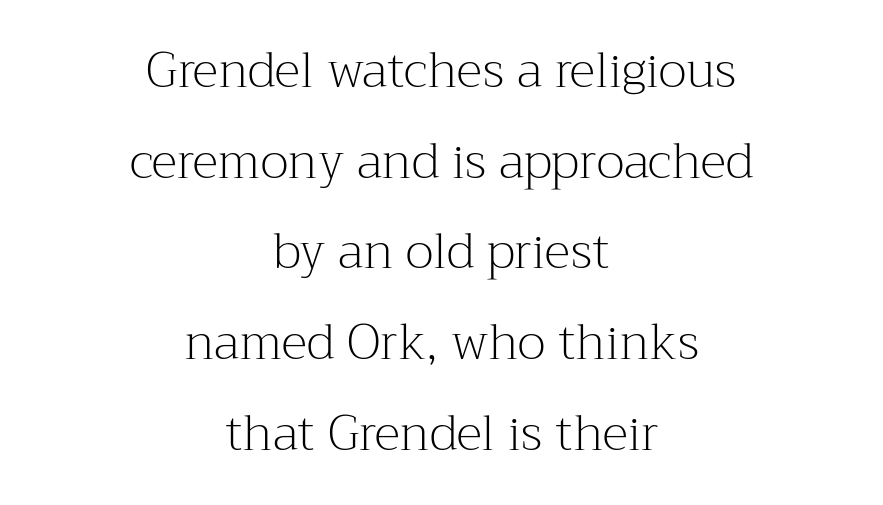
{"serif": "yes", "italic": "no", "bold": "no", "weight": "light", "width": "normal", "stroke_contrast": "medium", "x_height": "medium", "monospaced": "no", "underline": "no", "align": "center", "line_spacing_ratio": 1.85, "letter_spacing": "normal", "letter_spacing_em": 0.0, "glyph_px": 49}
